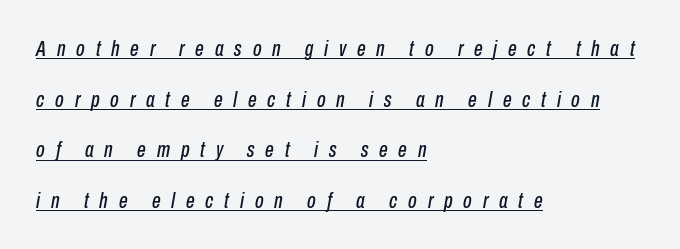
The image shows 22 px text type, italic (leaning right); set left-aligned, loose line spacing (2.3x), unusually wide letter spacing (+0.49 em), underlined.
